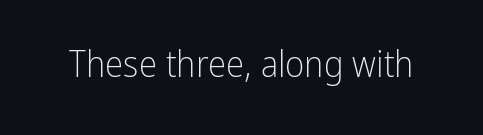
Q: Is the text bold? A: No.
Q: Is the text italic (slanted)? A: No, it is upright.
Q: Is the typeface a serif or a sans-serif typeface? A: Sans-serif.
Q: Is the text underlined? A: No.
Q: Is the spacing between letters normal or unusually wide? A: Normal.
Q: Width (condensed, normal, or wide)? A: Condensed.
Q: Stroke contrast? A: Low.
Q: x-height? A: Medium.
Q: Monospaced? A: No.
